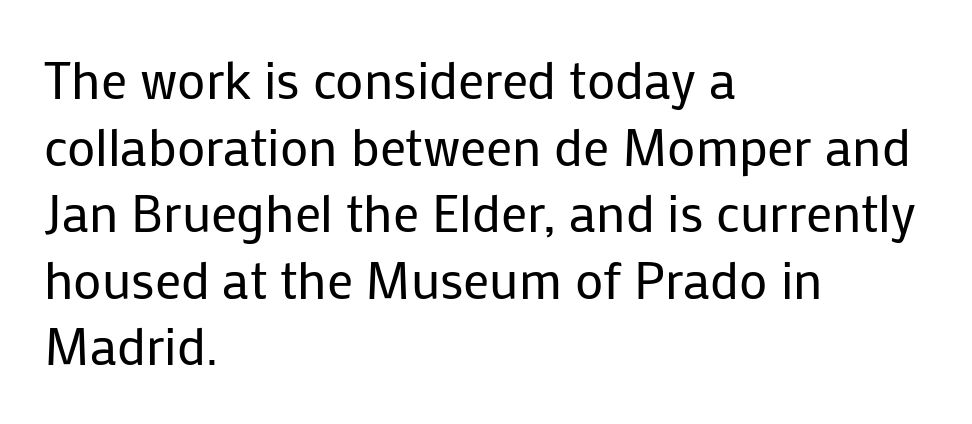
{"serif": "no", "italic": "no", "bold": "no", "weight": "regular", "width": "normal", "stroke_contrast": "low", "x_height": "medium", "monospaced": "no", "underline": "no", "align": "left", "line_spacing": "normal", "line_spacing_ratio": 1.28, "letter_spacing": "normal", "letter_spacing_em": 0.0, "glyph_px": 52}
